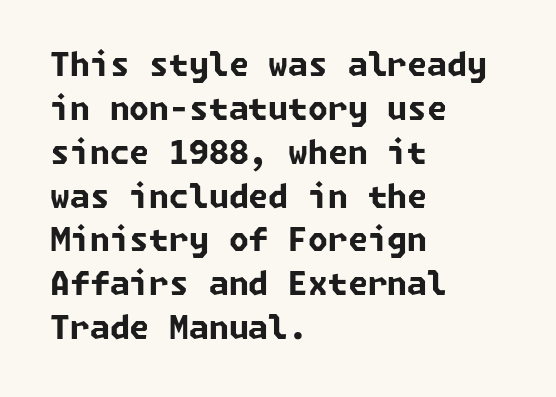
The image shows 32 px bold sans-serif type; set left-aligned, normal line spacing (1.37x), normal letter spacing, not underlined; low stroke contrast and a medium x-height.
